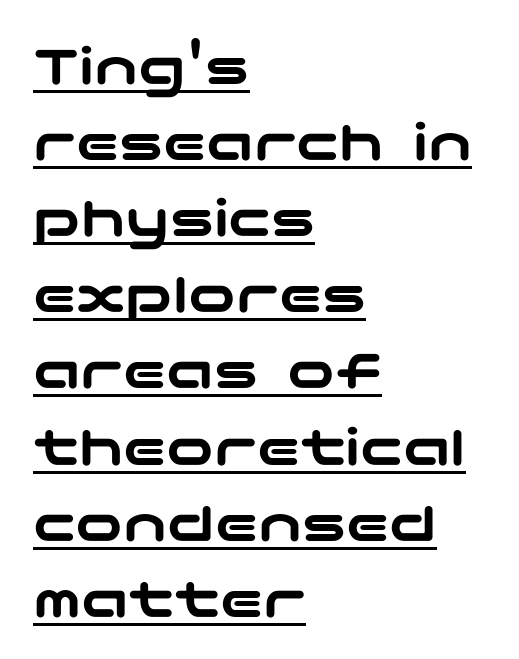
The image shows 59 px wide sans-serif type, upright; set left-aligned, normal line spacing (1.29x), normal letter spacing, underlined; low stroke contrast and a medium x-height.
